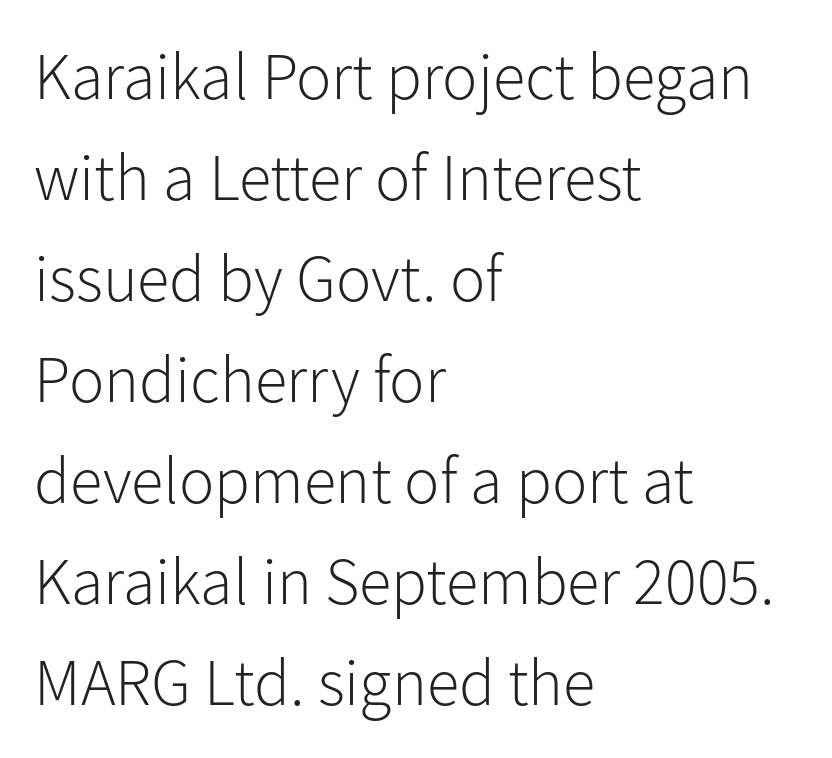
Q: Is the text bold? A: No.
Q: Is the text italic (slanted)? A: No, it is upright.
Q: Is the typeface a serif or a sans-serif typeface? A: Sans-serif.
Q: Is the text underlined? A: No.
Q: How is the paragraph aligned? A: Left-aligned.
Q: Is the spacing between letters normal or unusually wide? A: Normal.
Q: Is the spacing between lines tight, normal or loose? A: Normal.
Q: Width (condensed, normal, or wide)? A: Normal.
Q: Stroke contrast? A: Low.
Q: x-height? A: Medium.
Q: Monospaced? A: No.
